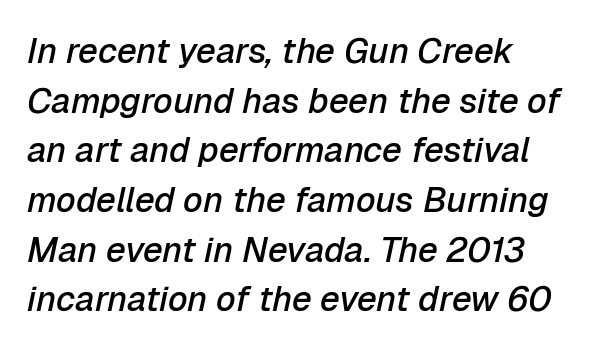
Every letter is mildly thick-stroked: semibold rather than bold. A bare baseline throughout the passage. Letter spacing: default. The rendering uses natural spacing where letterforms have individual widths.
